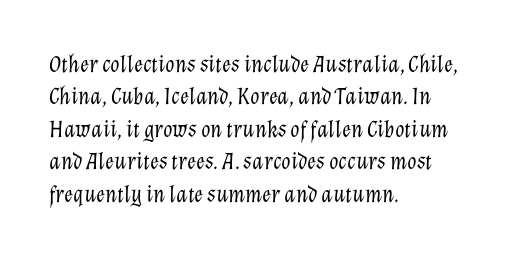
Compared with ordinary roman type, these characters are visibly tilted. The characters are drawn with everyday or finer stroke widths. Reading down the block, your eye returns to a fixed left position each line. Words appear dense and cohesive because spacing is normal. Evenly set lines give the paragraph a standard silhouette.
